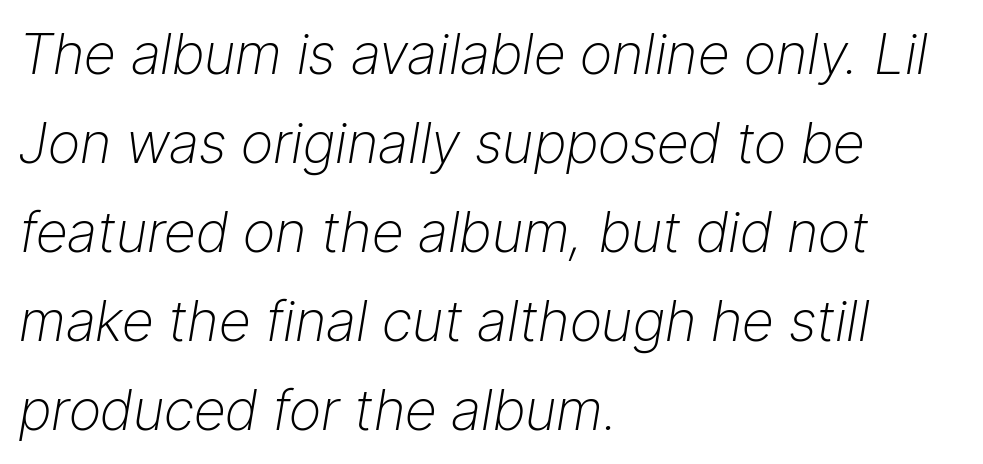
{"italic": "yes", "lean": "right", "slant_degrees": 9, "bold": "no", "weight": "light", "width": "normal", "stroke_contrast": "low", "x_height": "medium", "monospaced": "no", "underline": "no", "align": "left", "line_spacing": "normal", "line_spacing_ratio": 1.59, "letter_spacing": "normal", "letter_spacing_em": 0.0, "glyph_px": 56}
